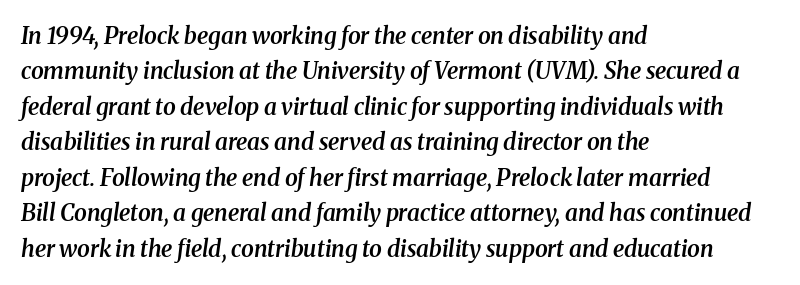
Q: Is the text bold? A: Semi-bold.
Q: Is the text italic (slanted)? A: Yes, it leans right by about 8 degrees.
Q: Is the text underlined? A: No.
Q: How is the paragraph aligned? A: Left-aligned.
Q: Is the spacing between letters normal or unusually wide? A: Normal.
Q: Is the spacing between lines tight, normal or loose? A: Normal.
